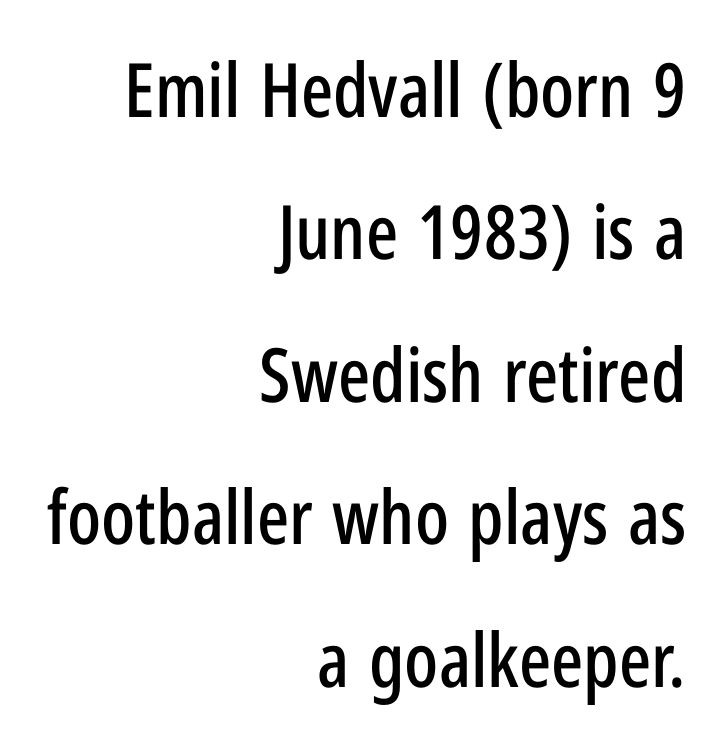
{"serif": "no", "italic": "no", "width": "condensed", "stroke_contrast": "low", "x_height": "medium", "monospaced": "no", "underline": "no", "align": "right", "line_spacing": "loose", "line_spacing_ratio": 1.9, "letter_spacing": "normal", "letter_spacing_em": 0.0, "glyph_px": 75}
